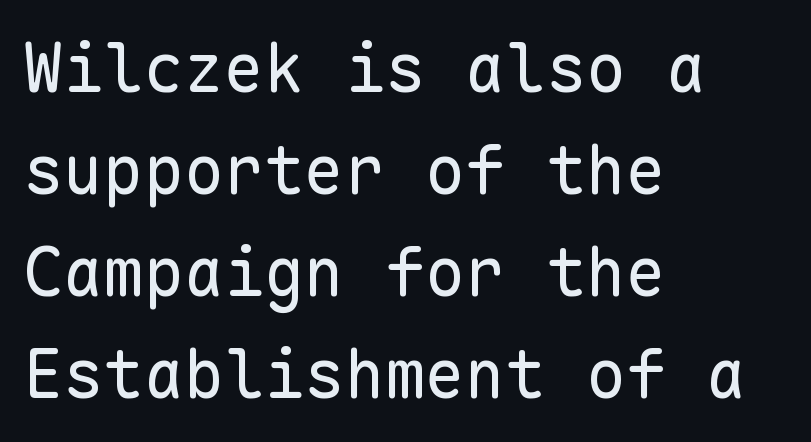
What's the leading like? Ordinary, nothing unusual. Is the block centered? No — it sits flush against the left margin. No feet cap the strokes, marking this as sans-serif type. Each row of text sits above clean, open space. This sample uses an upright cut, with every glyph sitting square on the baseline.
